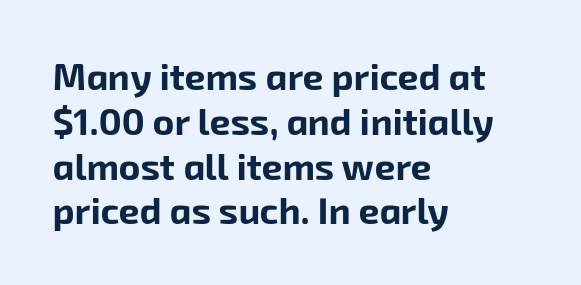
{"serif": "no", "bold": "yes", "weight": "bold", "width": "normal", "stroke_contrast": "low", "x_height": "medium", "monospaced": "no", "underline": "no", "align": "left", "line_spacing_ratio": 1.21, "letter_spacing": "normal", "letter_spacing_em": 0.0, "glyph_px": 37}
